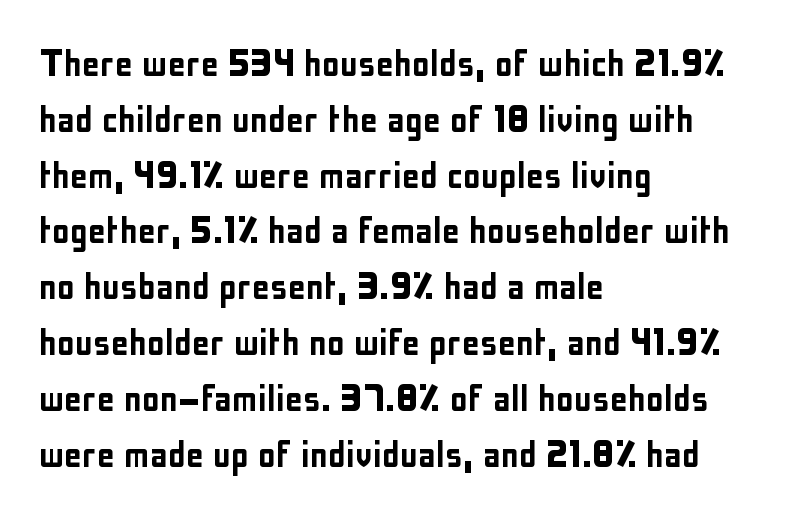
Q: Is the text italic (slanted)? A: No, it is upright.
Q: Is the typeface a serif or a sans-serif typeface? A: Sans-serif.
Q: Is the text underlined? A: No.
Q: How is the paragraph aligned? A: Left-aligned.
Q: Is the spacing between letters normal or unusually wide? A: Normal.
Q: Width (condensed, normal, or wide)? A: Condensed.
Q: Stroke contrast? A: Low.
Q: x-height? A: Medium.
Q: Monospaced? A: No.
